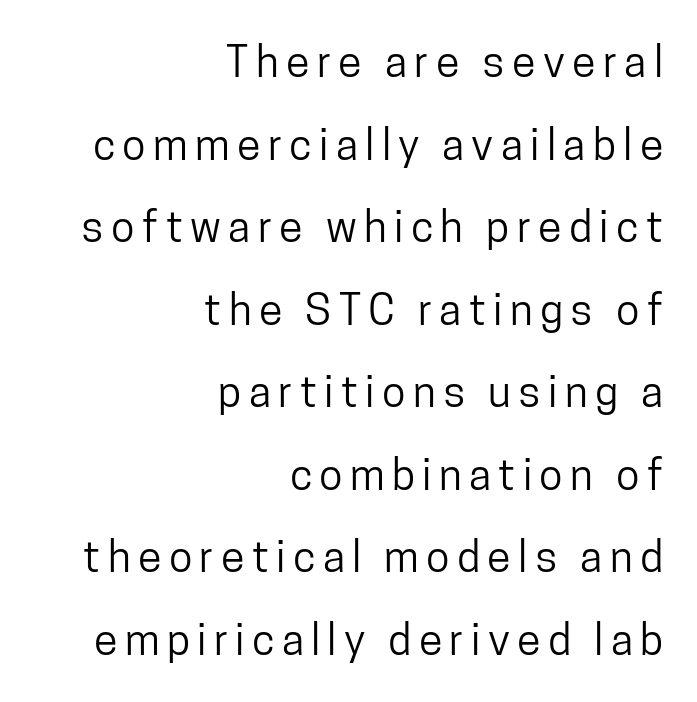
The image shows 43 px condensed sans-serif type, upright; set right-aligned, loose line spacing (1.92x), not underlined; low stroke contrast and a medium x-height.
